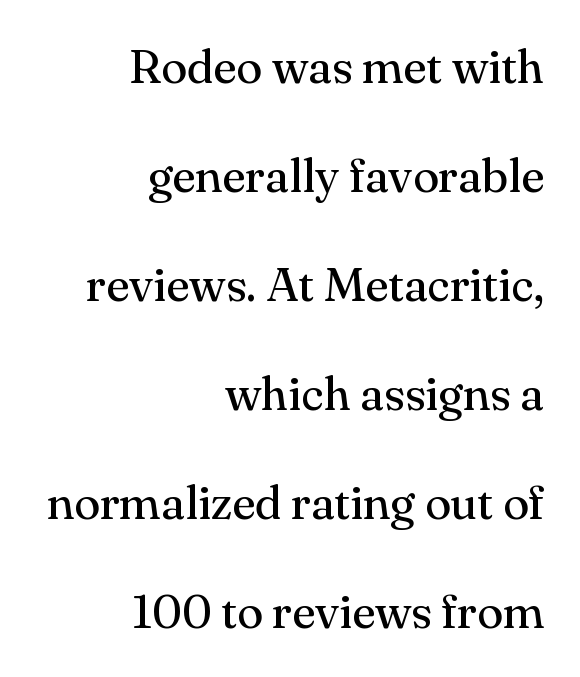
The image shows 48 px regular-weight serif type, upright; set right-aligned, loose line spacing (2.27x), normal letter spacing, not underlined; medium stroke contrast and a small x-height.
